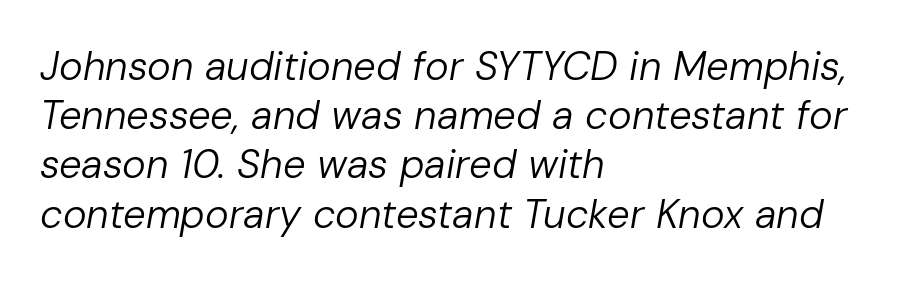
The image shows 40 px regular-weight type, italic (leaning right); set left-aligned, line spacing 1.23x, normal letter spacing, not underlined; low stroke contrast and a medium x-height.
